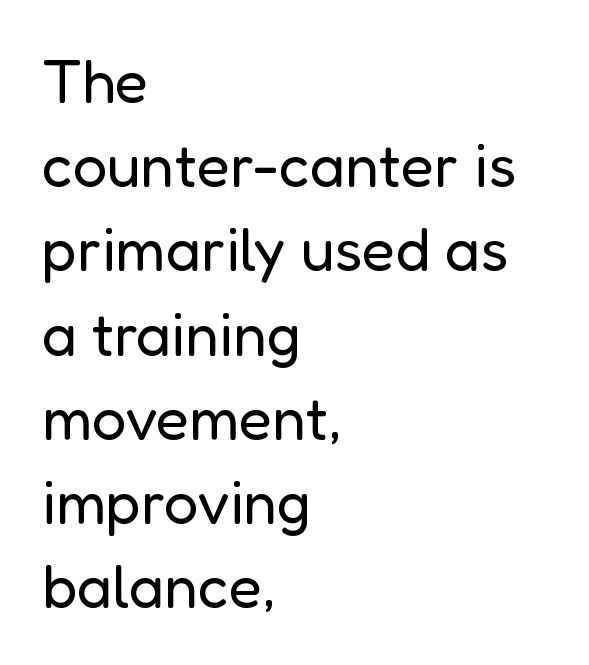
The image shows 61 px regular-weight sans-serif type, upright; set left-aligned, normal line spacing (1.38x), normal letter spacing, not underlined; low stroke contrast and a medium x-height.
